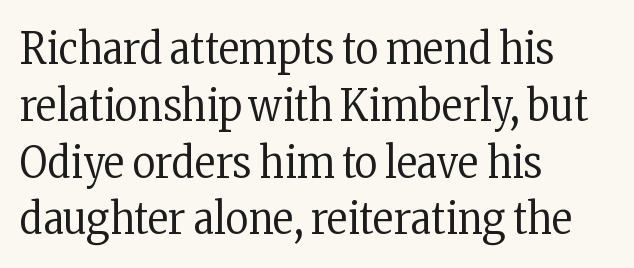
Character widths vary here, with narrow letters taking less room than wide ones. Bare-footed words on every line. No heavy texture on the line: the type isn't bold. Tracking here is standard; glyphs follow each other at the usual distance. Ordinary non-slanted type is in use. This sample keeps an unexceptional amount of space between lines.
